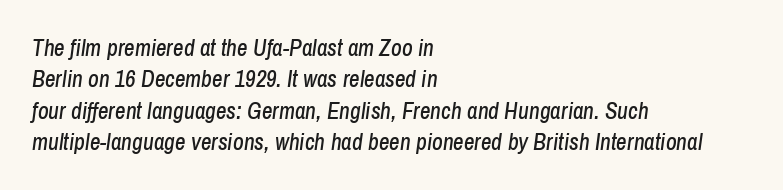
The image shows 23 px text type, italic (leaning right); set left-aligned, normal line spacing (1.36x), normal letter spacing, not underlined.
